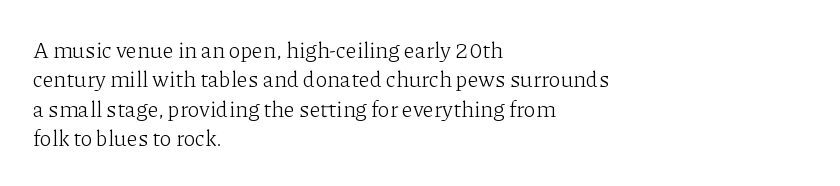
{"italic": "no", "bold": "no", "underline": "no", "align": "left", "line_spacing": "normal", "line_spacing_ratio": 1.33, "letter_spacing": "normal", "letter_spacing_em": 0.0, "glyph_px": 22}
